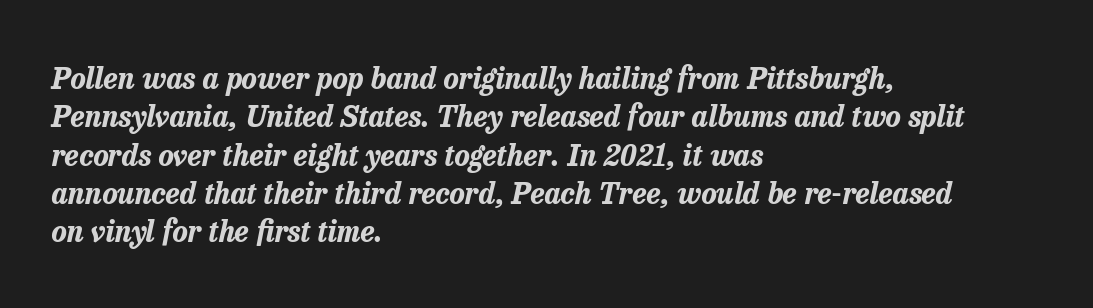
{"italic": "yes", "lean": "right", "slant_degrees": 13, "bold": "yes", "weight": "bold", "width": "normal", "stroke_contrast": "low", "x_height": "medium", "monospaced": "no", "underline": "no", "align": "left", "line_spacing": "normal", "line_spacing_ratio": 1.32, "letter_spacing": "normal", "letter_spacing_em": 0.0, "glyph_px": 29}
